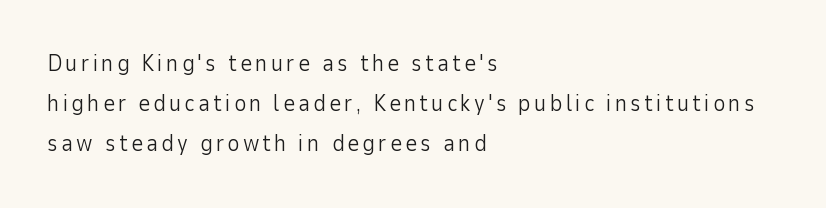
{"italic": "no", "bold": "no", "underline": "no", "align": "left", "line_spacing_ratio": 1.75, "glyph_px": 23}
